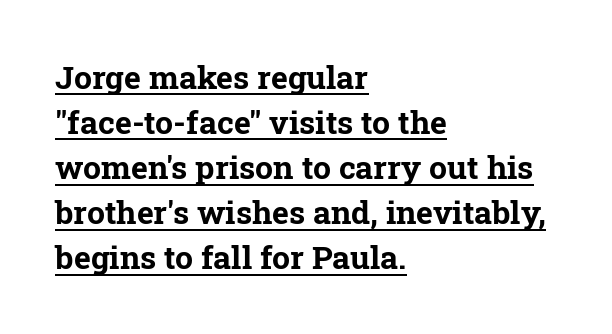
Every row of glyphs begins at an identical x-position on the left. Varying glyph widths throughout — classic text-font behaviour. What stands out about the letter spacing? Nothing — it is the standard amount. This sample carries an underscore along the baseline area. The face used here has the dense, thick strokes of a bold. Rows of type keep a routine distance in the vertical direction.
